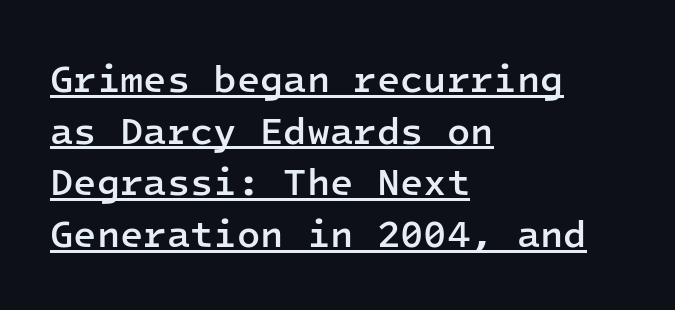
{"serif": "no", "italic": "no", "bold": "semi", "weight": "semibold", "width": "normal", "stroke_contrast": "low", "x_height": "medium", "monospaced": "yes", "underline": "yes", "align": "left", "line_spacing": "normal", "line_spacing_ratio": 1.36, "letter_spacing": "normal", "letter_spacing_em": 0.0, "glyph_px": 38}
